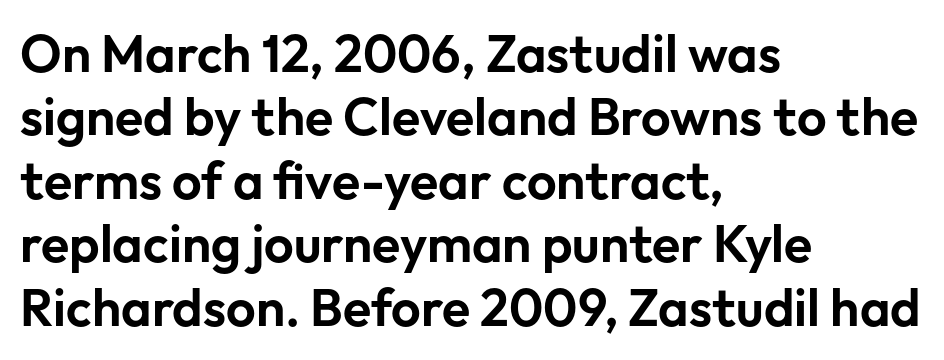
{"serif": "no", "italic": "no", "width": "normal", "stroke_contrast": "low", "x_height": "medium", "monospaced": "no", "underline": "no", "align": "left", "line_spacing_ratio": 1.22, "letter_spacing": "normal", "letter_spacing_em": 0.0, "glyph_px": 52}
